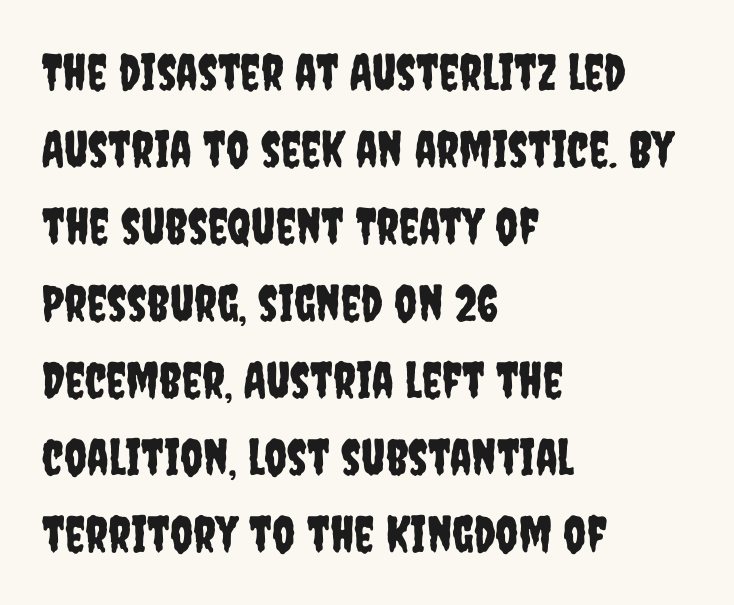
Proportional: the letters do not fall into vertical columns. Horizontally, the lines are justified to the leading edge only. Is this a sans? Yes — the strokes have no serifs. Standard letterfit; no display-style spreading of the glyphs. Characters remain perfectly vertical along every line.
